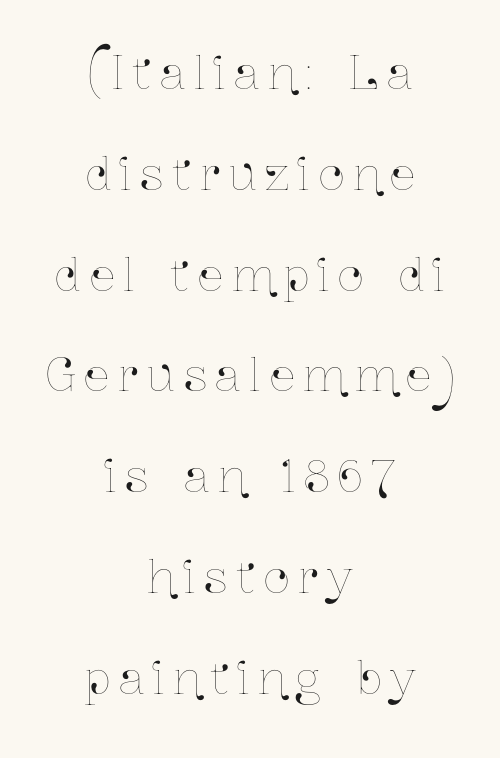
The image shows 45 px condensed type, upright; set centered, loose line spacing (2.24x), unusually wide letter spacing (+0.2 em), not underlined; low stroke contrast and a medium x-height.
